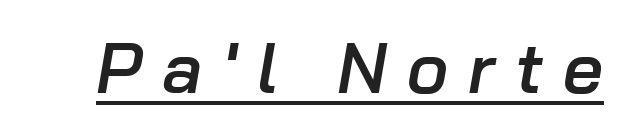
Q: Is the text bold? A: Semi-bold.
Q: Is the text italic (slanted)? A: Yes, it leans right by about 10 degrees.
Q: Is the text underlined? A: Yes.
Q: Is the spacing between letters normal or unusually wide? A: Unusually wide.
Q: Width (condensed, normal, or wide)? A: Normal.
Q: Stroke contrast? A: Low.
Q: x-height? A: Medium.
Q: Monospaced? A: No.
